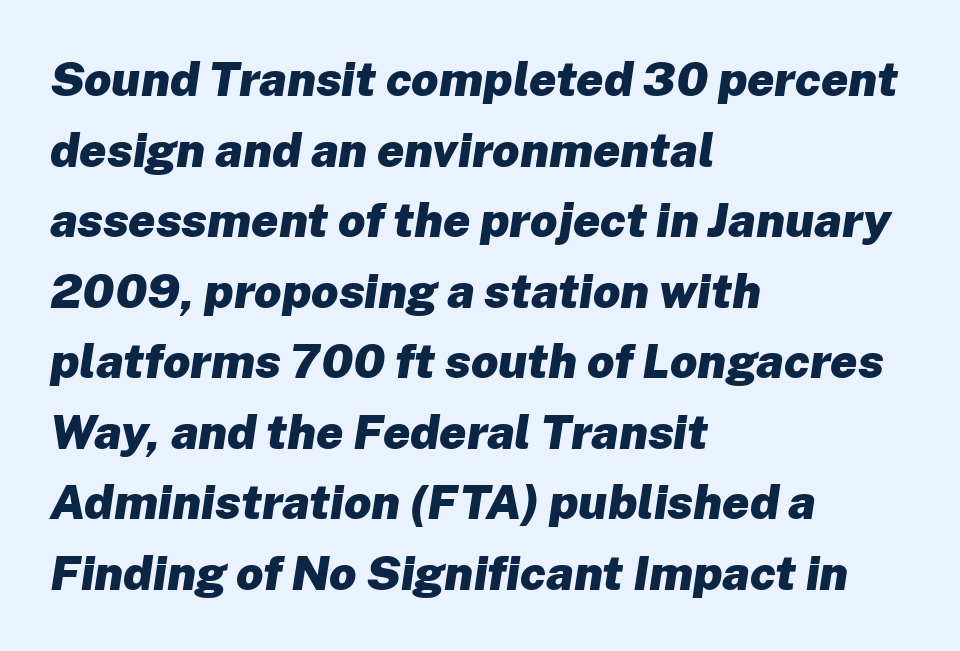
The image shows 48 px heavy type, italic (leaning right); set left-aligned, normal line spacing (1.47x), normal letter spacing, not underlined; low stroke contrast and a medium x-height.
